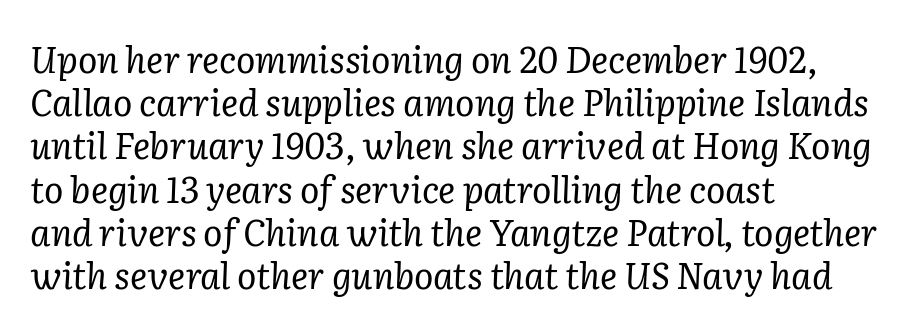
Q: Is the text bold? A: No.
Q: Is the text italic (slanted)? A: Yes, it leans right by about 2 degrees.
Q: Is the typeface a serif or a sans-serif typeface? A: Serif.
Q: Is the text underlined? A: No.
Q: How is the paragraph aligned? A: Left-aligned.
Q: Is the spacing between letters normal or unusually wide? A: Normal.
Q: Width (condensed, normal, or wide)? A: Normal.
Q: Stroke contrast? A: Low.
Q: x-height? A: Medium.
Q: Monospaced? A: No.
